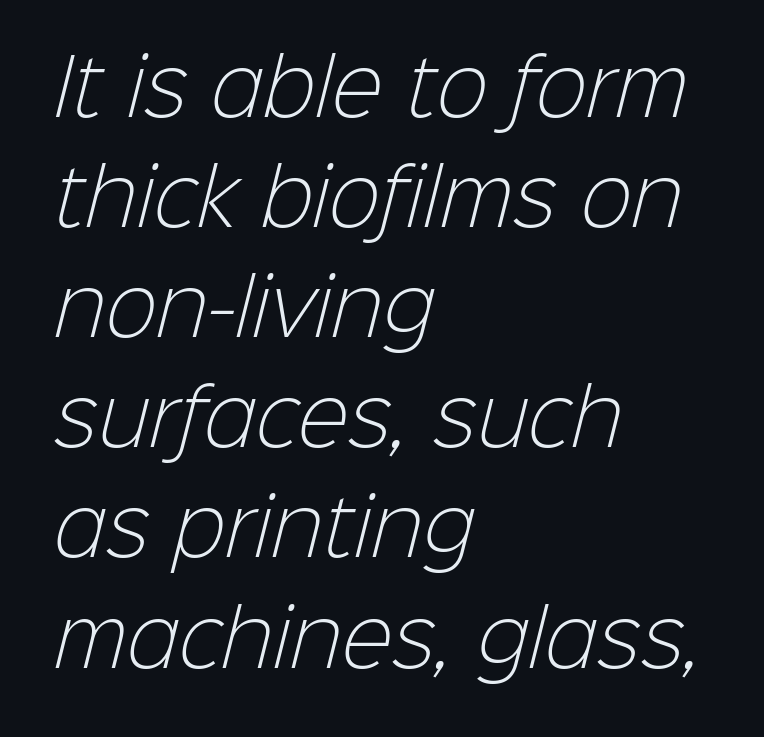
The image shows 77 px light sans-serif type; set left-aligned, normal line spacing (1.43x), normal letter spacing, not underlined; low stroke contrast and a medium x-height.
